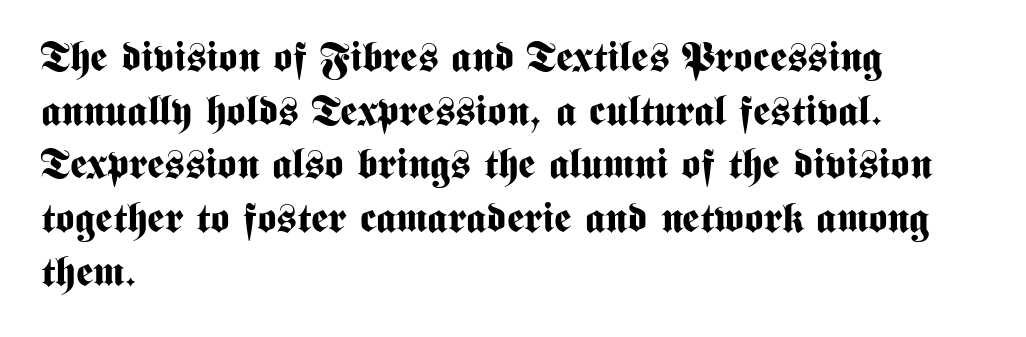
The image shows 41 px bold, condensed sans-serif type, upright; set left-aligned, normal line spacing (1.31x), normal letter spacing, not underlined; medium stroke contrast and a medium x-height.
